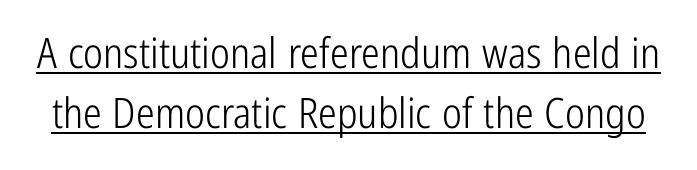
The letters advance in unequal steps, a hallmark of proportional type. Words appear dense and cohesive because spacing is normal. Students, observe: this is what conventionally led text looks like. Designer's note — italics off, roman on.
